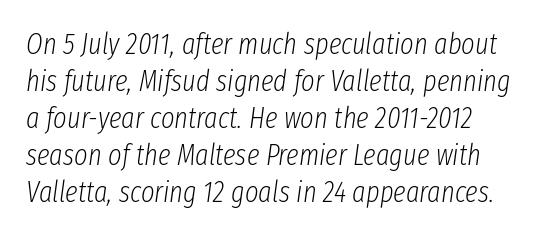
Q: Is the text bold? A: No.
Q: Is the text italic (slanted)? A: Yes, it leans right by about 8 degrees.
Q: Is the text underlined? A: No.
Q: Is the spacing between letters normal or unusually wide? A: Normal.
Q: Is the spacing between lines tight, normal or loose? A: Normal.
Q: Width (condensed, normal, or wide)? A: Condensed.
Q: Stroke contrast? A: Low.
Q: x-height? A: Medium.
Q: Monospaced? A: No.
